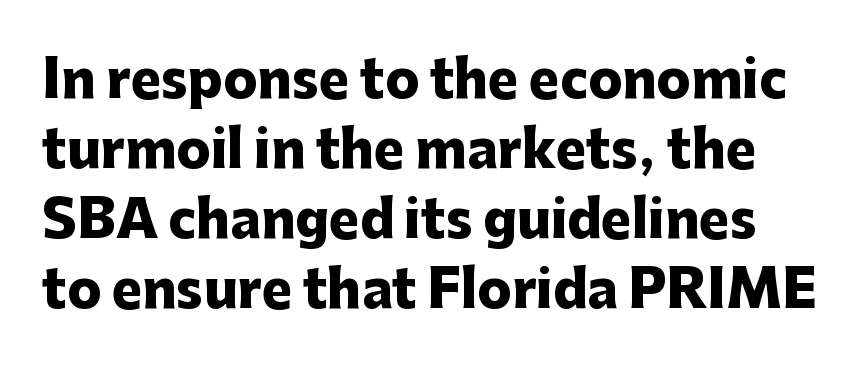
{"serif": "no", "italic": "no", "bold": "yes", "weight": "heavy", "width": "normal", "stroke_contrast": "low", "x_height": "medium", "monospaced": "no", "underline": "no", "line_spacing": "normal", "line_spacing_ratio": 1.37, "letter_spacing": "normal", "letter_spacing_em": 0.0, "glyph_px": 51}
